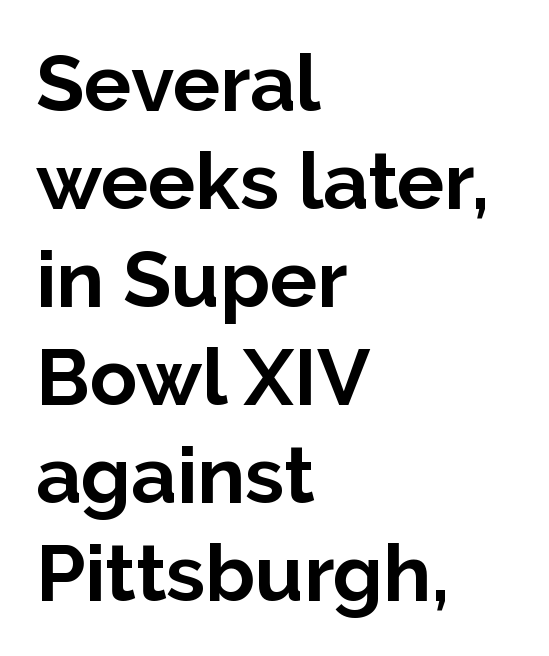
Q: Is the text bold? A: Yes.
Q: Is the text italic (slanted)? A: No, it is upright.
Q: Is the typeface a serif or a sans-serif typeface? A: Sans-serif.
Q: Is the text underlined? A: No.
Q: How is the paragraph aligned? A: Left-aligned.
Q: Is the spacing between letters normal or unusually wide? A: Normal.
Q: Width (condensed, normal, or wide)? A: Normal.
Q: Stroke contrast? A: Low.
Q: x-height? A: Medium.
Q: Monospaced? A: No.
